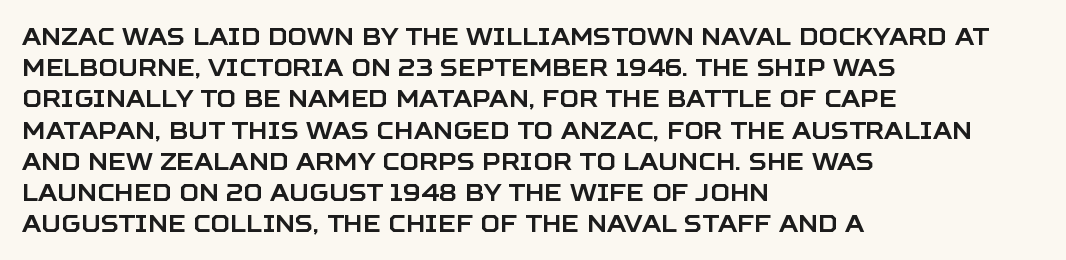
{"italic": "no", "underline": "no", "align": "left", "line_spacing": "normal", "line_spacing_ratio": 1.3, "letter_spacing": "normal", "letter_spacing_em": 0.0, "glyph_px": 24}
